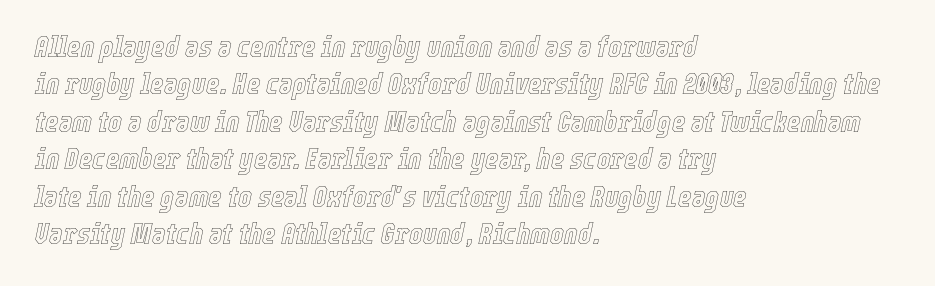
Slant detected: the letters are inclined. Typeset ragged right — the left edge is the straight one. The tracking reads as untouched default to a designer's eye. The line-height multiplier appears to be the usual default.
